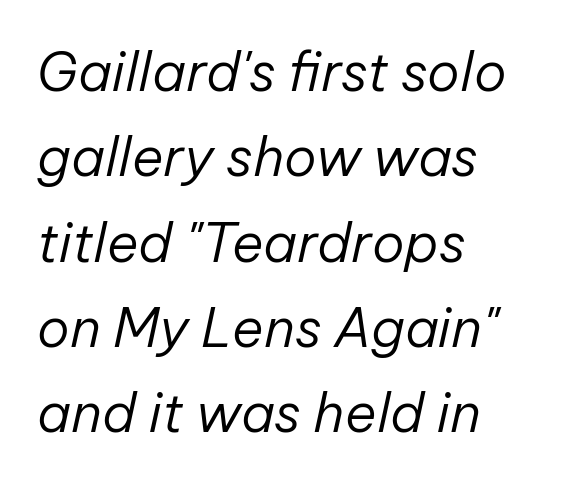
{"italic": "yes", "lean": "right", "slant_degrees": 12, "bold": "no", "weight": "regular", "width": "normal", "stroke_contrast": "low", "x_height": "medium", "monospaced": "no", "underline": "no", "align": "left", "line_spacing": "normal", "line_spacing_ratio": 1.58, "letter_spacing": "normal", "letter_spacing_em": 0.0, "glyph_px": 54}
